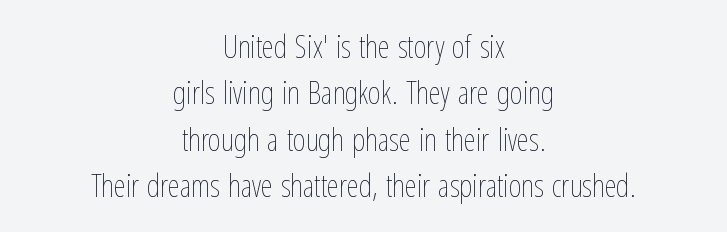
The typesetter chose a symmetrical, centered arrangement here. Quick note: not italic, upright. Inter-character spacing is left at the font's built-in metrics. Glance below the letters and you will spot only blank space. Leading: standard.
